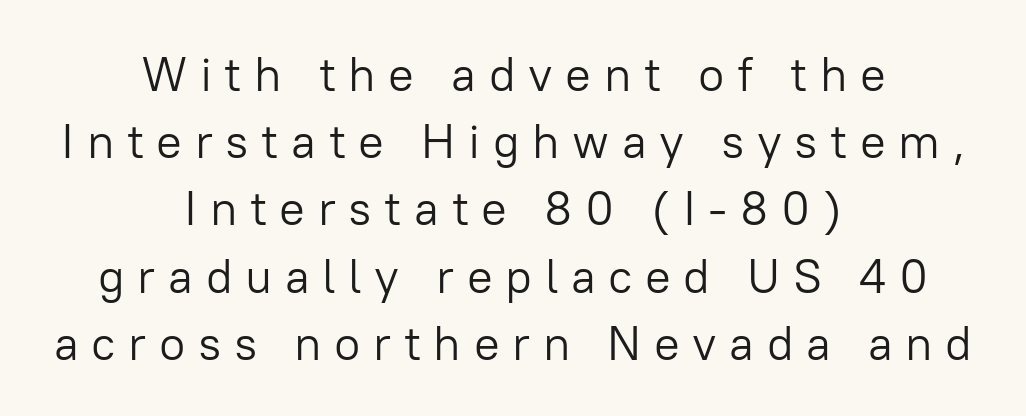
The image shows 48 px light sans-serif type, upright; set centered, normal line spacing (1.4x), unusually wide letter spacing (+0.26 em), not underlined; low stroke contrast and a medium x-height.
